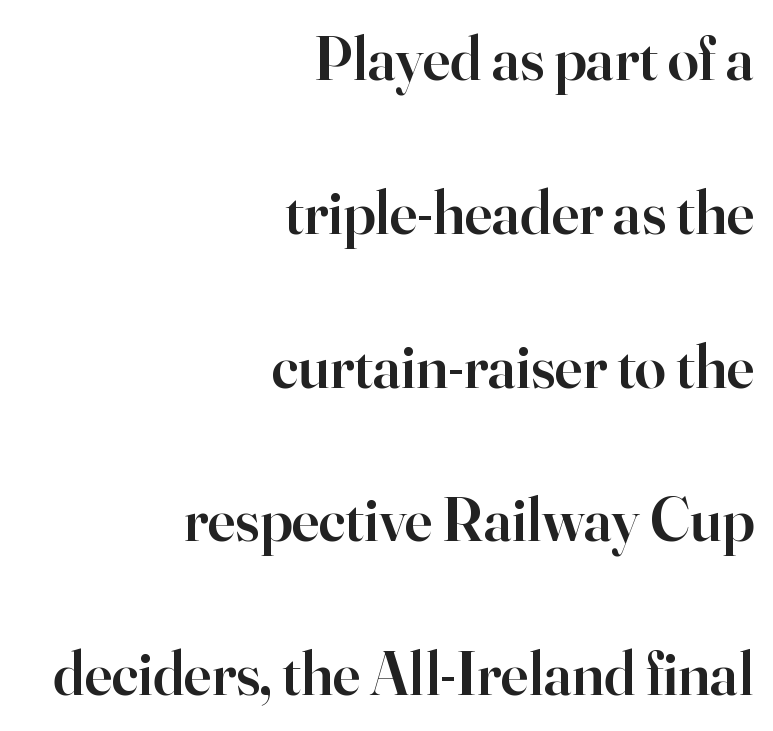
{"serif": "yes", "italic": "no", "bold": "semi", "weight": "semibold", "width": "normal", "stroke_contrast": "high", "x_height": "small", "monospaced": "no", "underline": "no", "align": "right", "line_spacing": "loose", "line_spacing_ratio": 2.48, "letter_spacing": "normal", "letter_spacing_em": 0.0, "glyph_px": 62}
